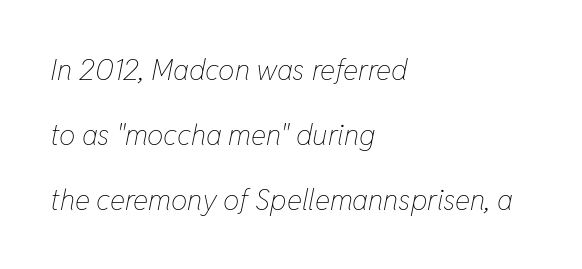
Typeset ragged right — the left edge is the straight one. Letters have the restrained weight of plain body copy at most. This sample trades compactness for vertical openness between lines. The letterforms sit shoulder to shoulder at normal distance. The font's italic variant was chosen for this text. These lines are rendered in a variable-pitch font.
